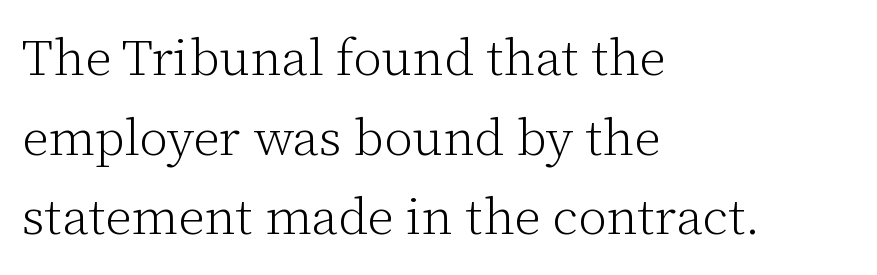
{"serif": "yes", "italic": "no", "bold": "no", "weight": "light", "width": "normal", "stroke_contrast": "low", "x_height": "medium", "monospaced": "no", "underline": "no", "align": "left", "line_spacing": "normal", "line_spacing_ratio": 1.56, "letter_spacing": "normal", "letter_spacing_em": 0.0, "glyph_px": 51}
